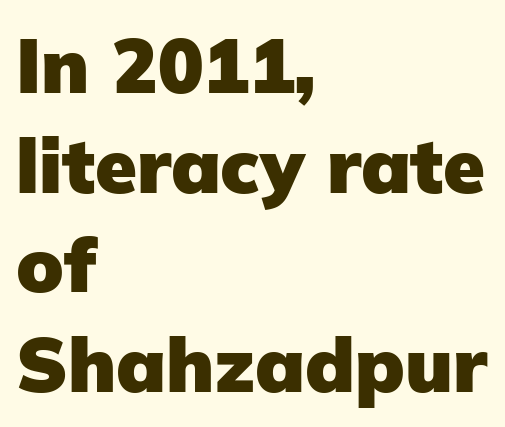
Q: Is the text bold? A: Yes.
Q: Is the text italic (slanted)? A: No, it is upright.
Q: Is the typeface a serif or a sans-serif typeface? A: Sans-serif.
Q: Is the text underlined? A: No.
Q: How is the paragraph aligned? A: Left-aligned.
Q: Is the spacing between letters normal or unusually wide? A: Normal.
Q: Is the spacing between lines tight, normal or loose? A: Normal.
Q: Width (condensed, normal, or wide)? A: Normal.
Q: Stroke contrast? A: Low.
Q: x-height? A: Medium.
Q: Monospaced? A: No.
